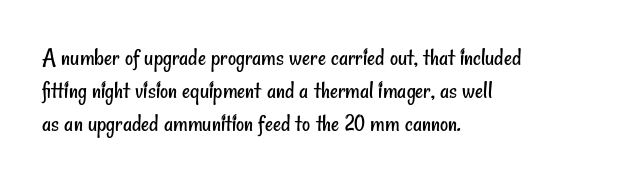
{"bold": "no", "underline": "no", "align": "left", "line_spacing": "normal", "line_spacing_ratio": 1.33, "letter_spacing": "normal", "letter_spacing_em": 0.0, "glyph_px": 25}
